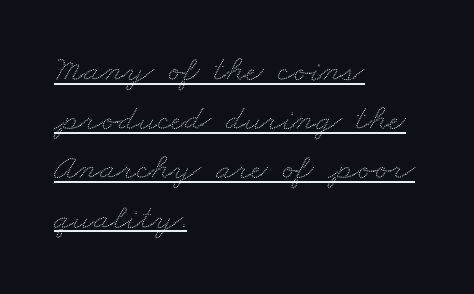
{"width": "wide", "stroke_contrast": "low", "x_height": "small", "monospaced": "no", "underline": "yes", "align": "left", "line_spacing": "normal", "line_spacing_ratio": 1.33, "letter_spacing": "normal", "letter_spacing_em": 0.0, "glyph_px": 37}
